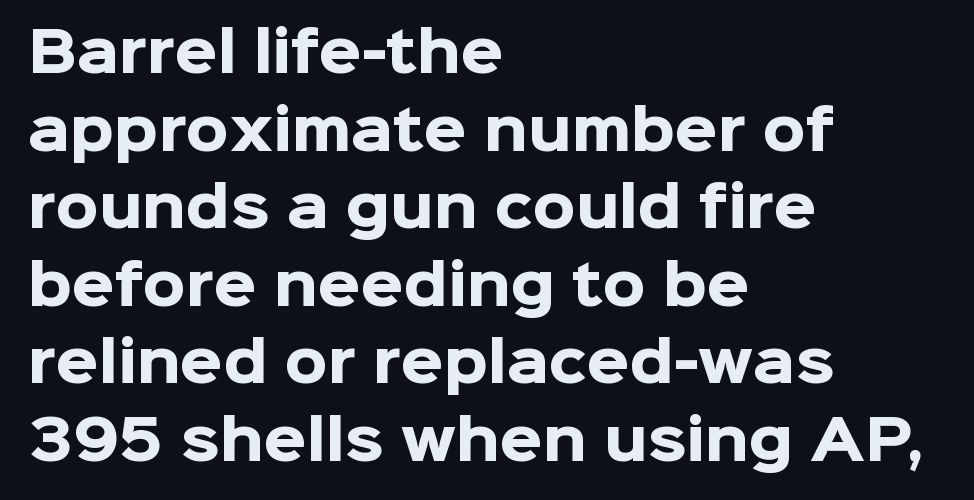
Q: Is the text bold? A: Yes.
Q: Is the text italic (slanted)? A: No, it is upright.
Q: Is the typeface a serif or a sans-serif typeface? A: Sans-serif.
Q: Is the text underlined? A: No.
Q: How is the paragraph aligned? A: Left-aligned.
Q: Is the spacing between letters normal or unusually wide? A: Normal.
Q: Is the spacing between lines tight, normal or loose? A: Normal.
Q: Width (condensed, normal, or wide)? A: Normal.
Q: Stroke contrast? A: Low.
Q: x-height? A: Medium.
Q: Monospaced? A: No.
